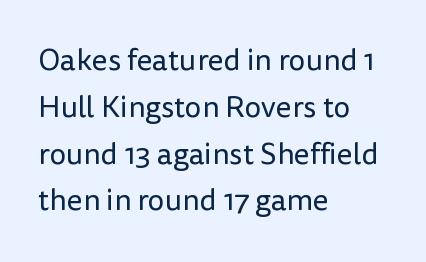
The image shows 30 px regular-weight sans-serif type, upright; set left-aligned, normal line spacing (1.56x), normal letter spacing, not underlined; low stroke contrast and a medium x-height.
